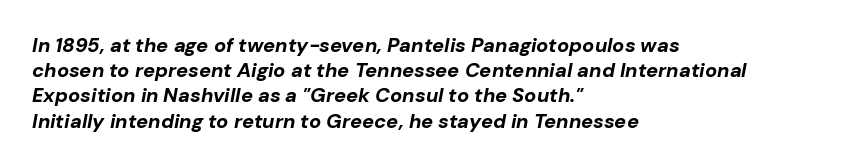
{"italic": "yes", "lean": "right", "slant_degrees": 10, "bold": "yes", "underline": "no", "align": "left", "line_spacing": "normal", "line_spacing_ratio": 1.26, "letter_spacing": "normal", "letter_spacing_em": 0.0, "glyph_px": 20}
